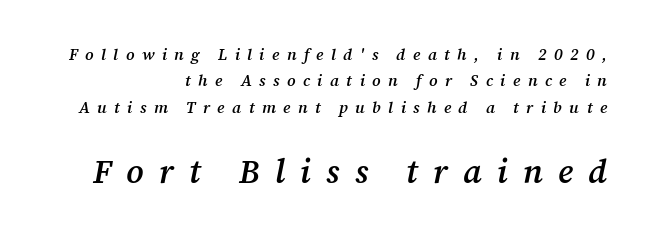
{"serif": "yes", "italic": "yes", "lean": "right", "slant_degrees": 12, "bold": "semi", "weight": "semibold", "width": "normal", "stroke_contrast": "medium", "x_height": "medium", "monospaced": "no", "underline": "no", "align": "right", "line_spacing": "normal", "line_spacing_ratio": 1.65, "letter_spacing": "wide", "letter_spacing_em": 0.46, "larger_block": "second", "size_ratio": 2.06, "glyph_px": 33}
